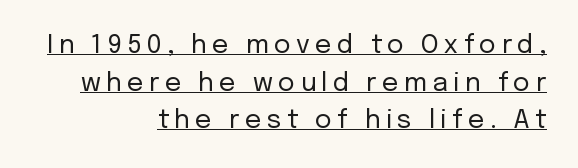
{"italic": "no", "bold": "no", "underline": "yes", "align": "right", "line_spacing": "normal", "line_spacing_ratio": 1.45, "letter_spacing": "wide", "letter_spacing_em": 0.2, "glyph_px": 26}
